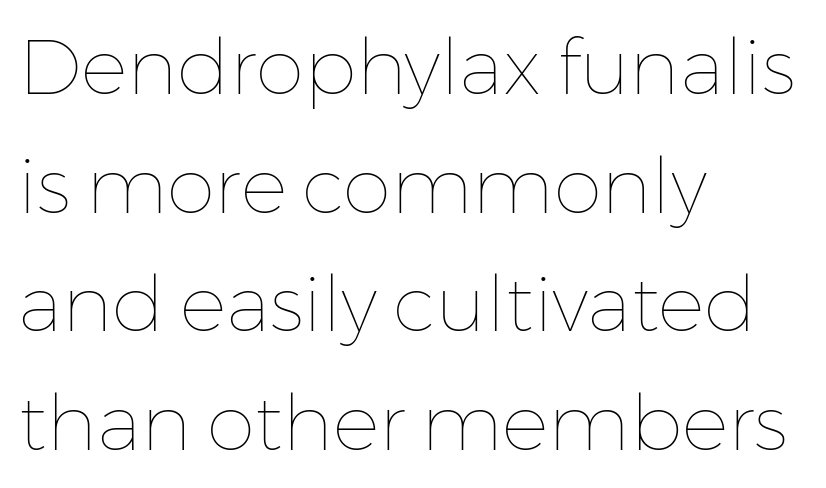
{"italic": "no", "bold": "no", "weight": "thin", "width": "normal", "stroke_contrast": "low", "x_height": "medium", "monospaced": "no", "underline": "no", "align": "left", "line_spacing": "normal", "line_spacing_ratio": 1.52, "letter_spacing": "normal", "letter_spacing_em": 0.0, "glyph_px": 78}
